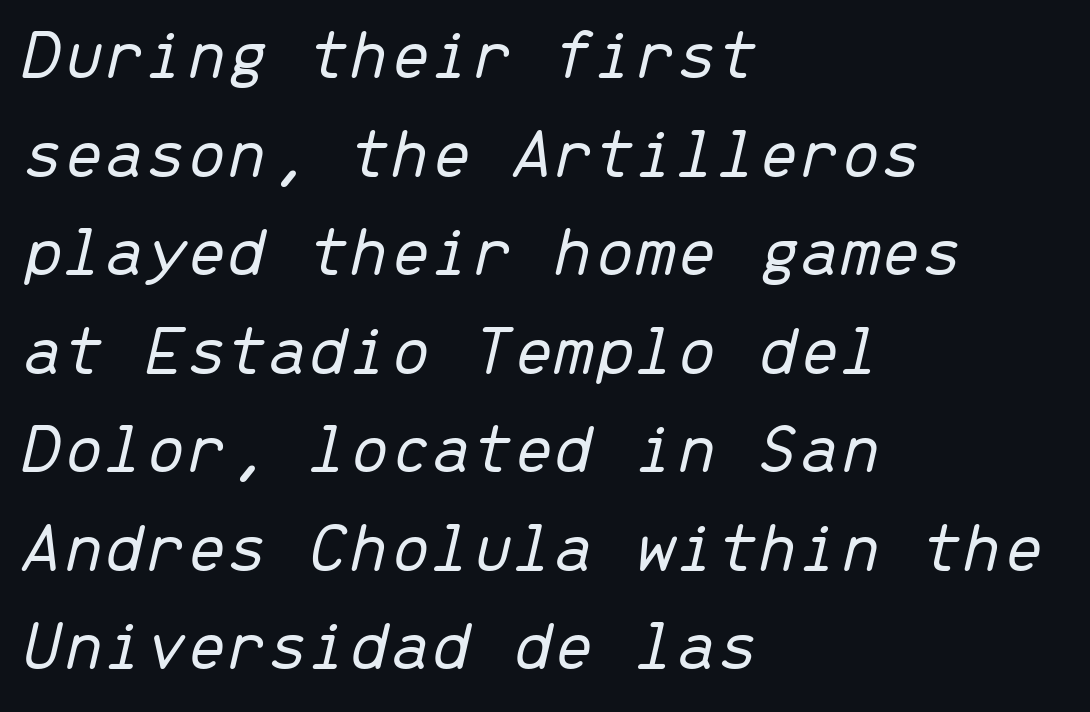
{"italic": "yes", "lean": "right", "slant_degrees": 13, "bold": "no", "weight": "light", "width": "normal", "stroke_contrast": "low", "x_height": "medium", "monospaced": "yes", "underline": "no", "align": "left", "line_spacing": "normal", "line_spacing_ratio": 1.35, "letter_spacing": "normal", "letter_spacing_em": 0.0, "glyph_px": 73}
